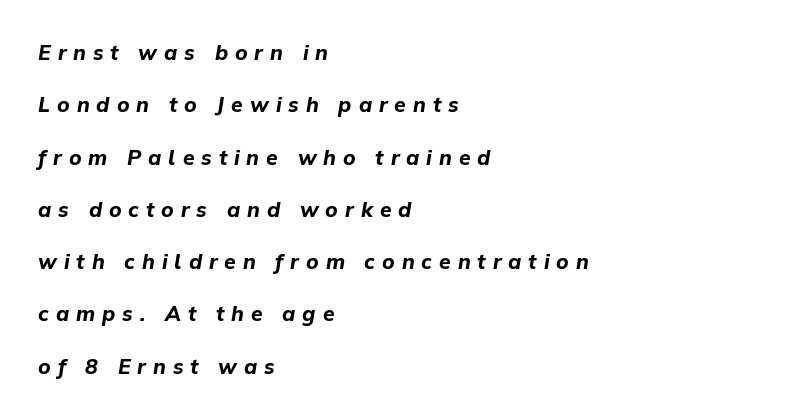
Yep, that's italic — everything's leaning. Vertical spacing — loose. Each row of text sits above clean, open space. The horizontal fit of the characters is loose and conspicuously gappy. Horizontal alignment here is leftward, the default for most running prose.
